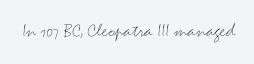
{"bold": "no", "underline": "no", "letter_spacing": "normal", "letter_spacing_em": 0.0, "glyph_px": 20}
